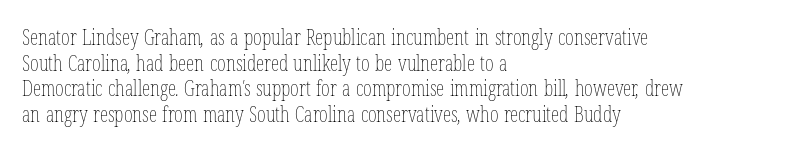
Descenders are the only things crossing below the line. No extra tracking has been applied to these lines. A quiet, ordinary-to-light weight characterises the typeface. Alignment: flush left.
